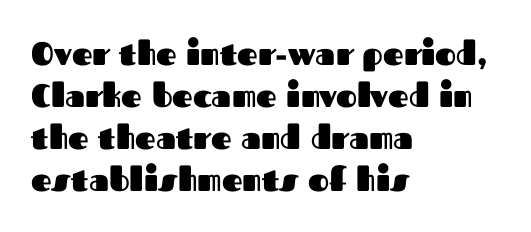
{"serif": "no", "italic": "no", "bold": "yes", "weight": "heavy", "width": "normal", "stroke_contrast": "medium", "x_height": "medium", "monospaced": "no", "underline": "no", "align": "left", "line_spacing": "normal", "line_spacing_ratio": 1.31, "letter_spacing": "normal", "letter_spacing_em": 0.0, "glyph_px": 32}
